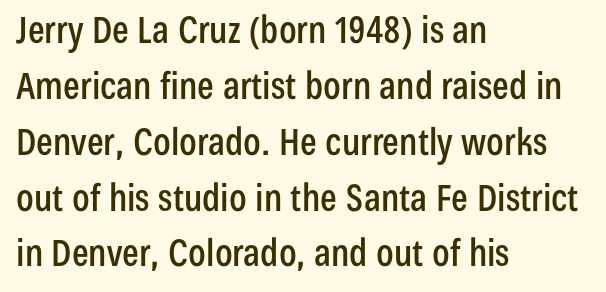
Q: Is the text italic (slanted)? A: No, it is upright.
Q: Is the typeface a serif or a sans-serif typeface? A: Sans-serif.
Q: Is the text underlined? A: No.
Q: How is the paragraph aligned? A: Left-aligned.
Q: Is the spacing between letters normal or unusually wide? A: Normal.
Q: Is the spacing between lines tight, normal or loose? A: Normal.
Q: Width (condensed, normal, or wide)? A: Condensed.
Q: Stroke contrast? A: Low.
Q: x-height? A: Medium.
Q: Monospaced? A: No.
